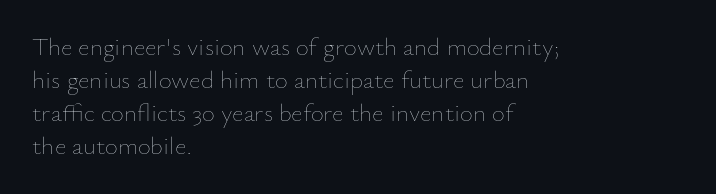
Q: Is the text bold? A: No.
Q: Is the text italic (slanted)? A: No, it is upright.
Q: Is the text underlined? A: No.
Q: How is the paragraph aligned? A: Left-aligned.
Q: Is the spacing between letters normal or unusually wide? A: Normal.
Q: Is the spacing between lines tight, normal or loose? A: Normal.
